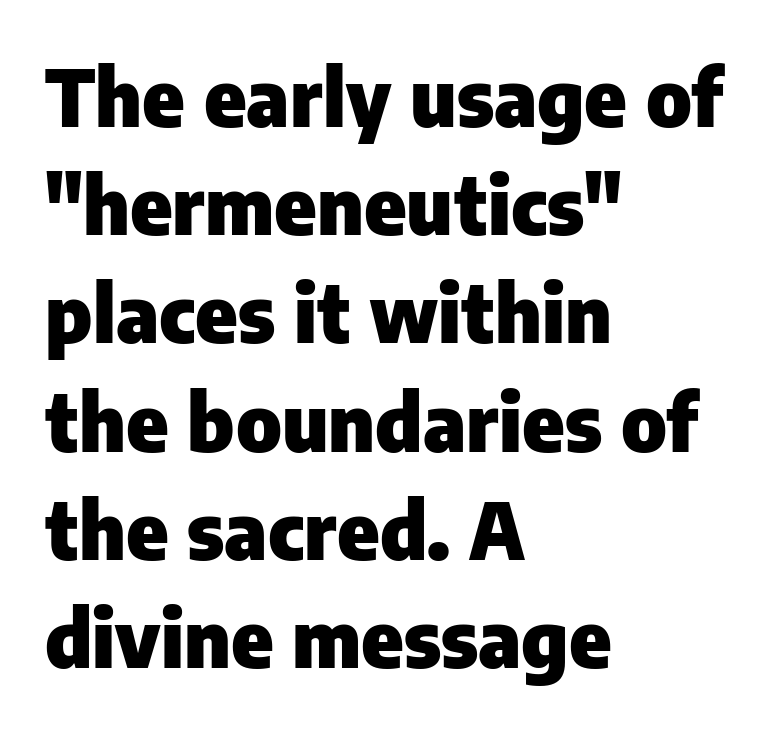
The image shows 79 px heavy sans-serif type, upright; set left-aligned, normal line spacing (1.37x), normal letter spacing, not underlined; low stroke contrast and a medium x-height.
